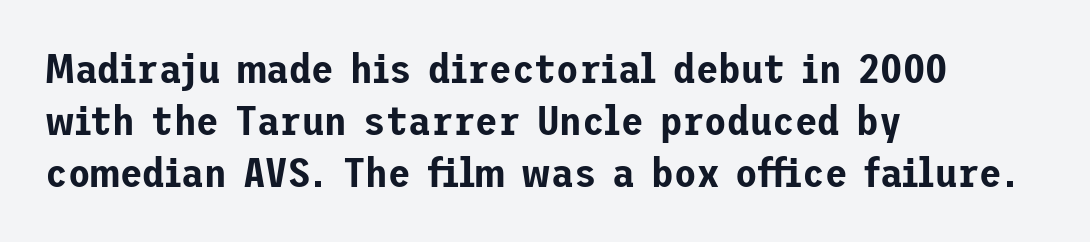
This sample uses a sans-serif face. Teacher's note: observe the even left margin — that is flush-left alignment. Italic: no, the glyphs are upright roman. The space beneath each line is pristine and unruled. Leading matches the norm, producing a regular column.
